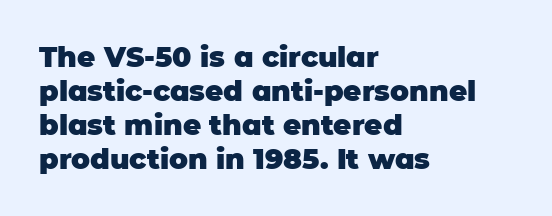
Emphasis by weight is at full strength: bold. Tall strokes in this sample are plumb rather than angled. Words float on clear page, feet unadorned. The rendering shows plain stroke endings on the letterforms — a sans-serif design. Honestly, the letter spacing is just normal — you wouldn't notice it. Do the characters align in a grid? No, the font is proportional.
